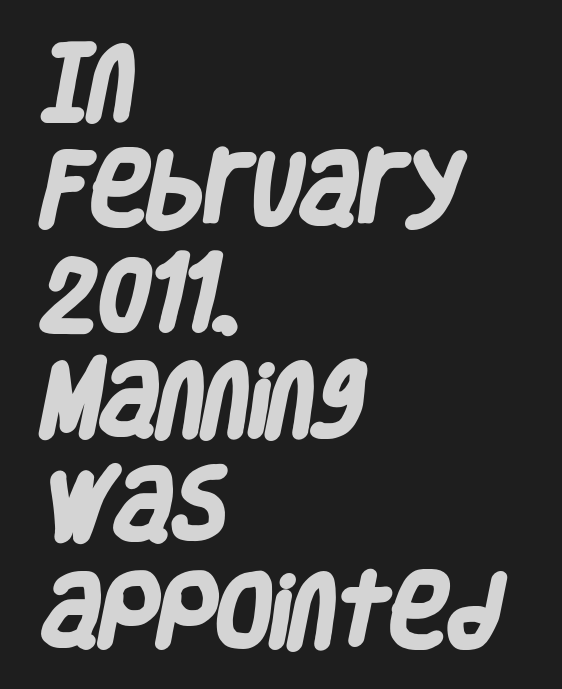
The image shows 80 px heavy, condensed sans-serif type; set left-aligned, normal line spacing (1.32x), normal letter spacing, not underlined; low stroke contrast and a large x-height.
